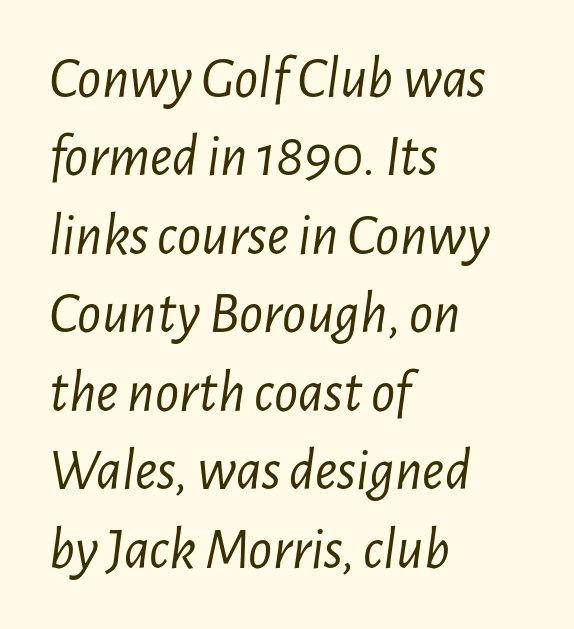
The image shows 59 px light, condensed type, italic (leaning right); set left-aligned, normal line spacing (1.33x), normal letter spacing, not underlined; low stroke contrast and a medium x-height.
